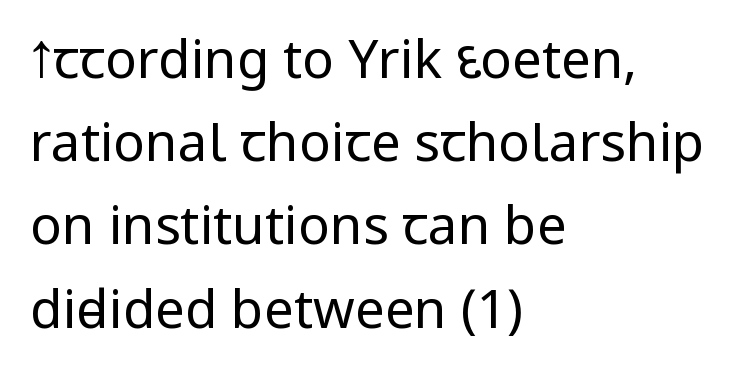
The image shows 53 px regular-weight, condensed sans-serif type, upright; set left-aligned, normal line spacing (1.57x), normal letter spacing, not underlined; low stroke contrast and a large x-height.
